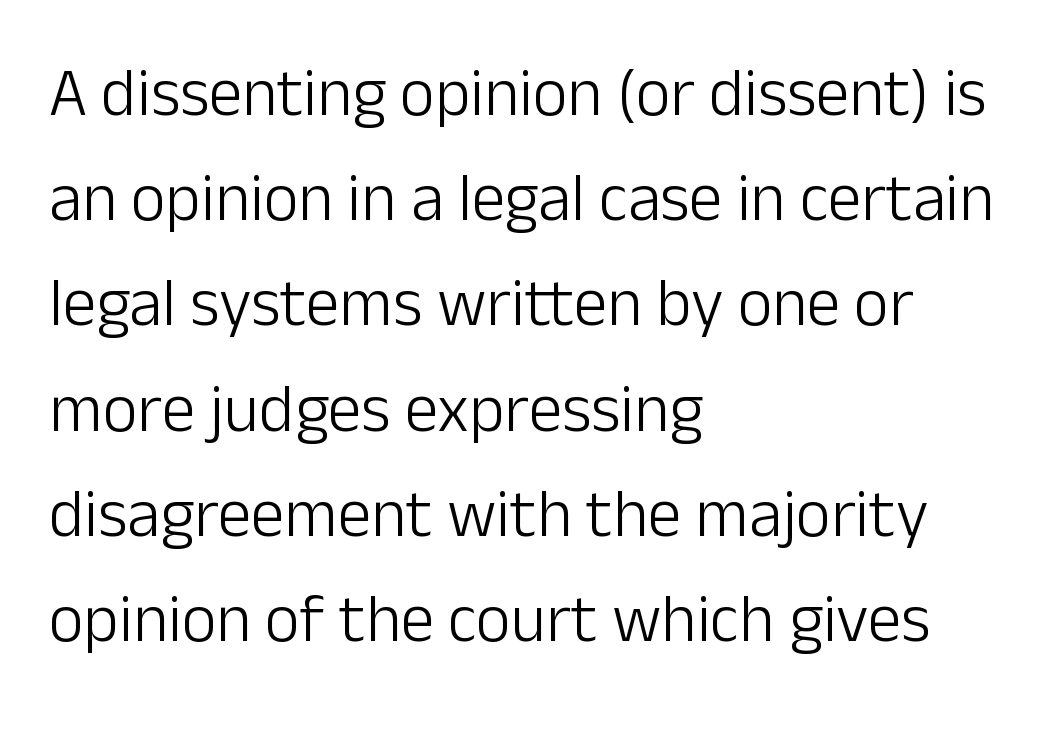
Q: Is the text bold? A: No.
Q: Is the text italic (slanted)? A: No, it is upright.
Q: Is the typeface a serif or a sans-serif typeface? A: Sans-serif.
Q: Is the text underlined? A: No.
Q: How is the paragraph aligned? A: Left-aligned.
Q: Is the spacing between letters normal or unusually wide? A: Normal.
Q: Is the spacing between lines tight, normal or loose? A: Normal.
Q: Width (condensed, normal, or wide)? A: Normal.
Q: Stroke contrast? A: Low.
Q: x-height? A: Medium.
Q: Monospaced? A: No.
